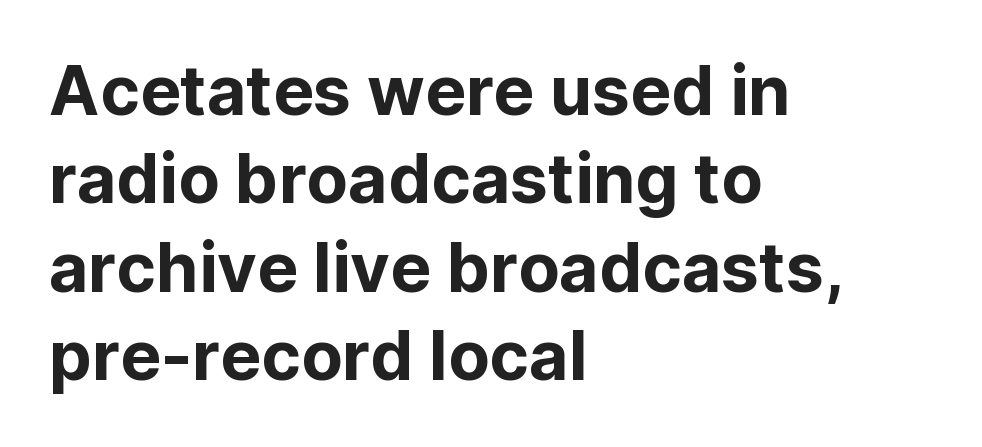
A typesetter would call this proportional, since set widths differ per character. Anything drawn beneath the words? Only blank space. The line texture is even and compact thanks to regular tracking. The block of text has a typical density, with ordinary space between rows. The rendering shows plain stroke endings on the letterforms — a sans-serif design.
